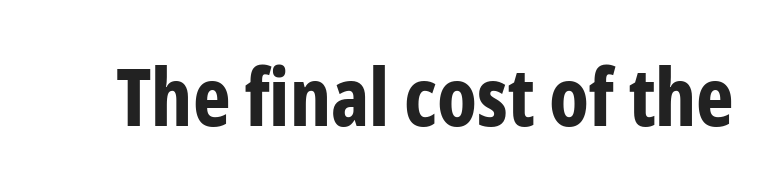
{"serif": "no", "italic": "no", "bold": "yes", "weight": "bold", "width": "condensed", "stroke_contrast": "low", "x_height": "medium", "monospaced": "no", "underline": "no", "letter_spacing": "normal", "letter_spacing_em": 0.0, "glyph_px": 80}
